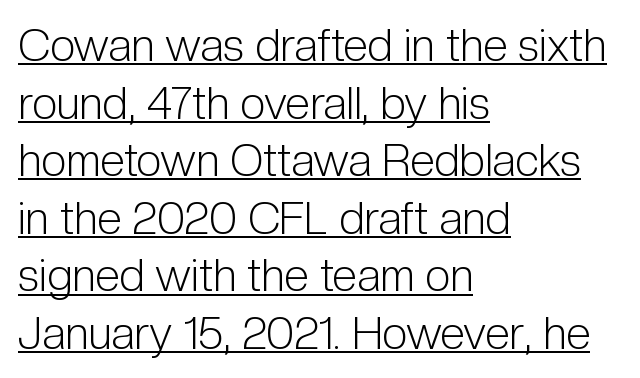
The image shows 45 px light, condensed sans-serif type, upright; set left-aligned, normal line spacing (1.28x), normal letter spacing, underlined; low stroke contrast and a medium x-height.
